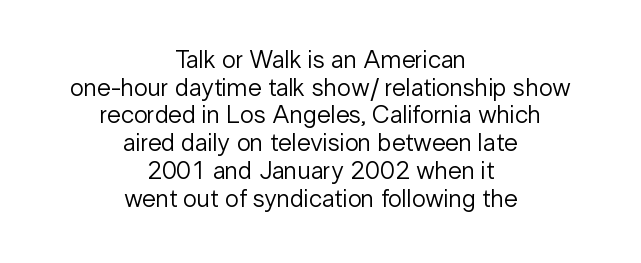
{"italic": "no", "bold": "no", "underline": "no", "align": "center", "line_spacing": "tight", "line_spacing_ratio": 1.11, "letter_spacing": "normal", "letter_spacing_em": 0.0, "glyph_px": 25}
